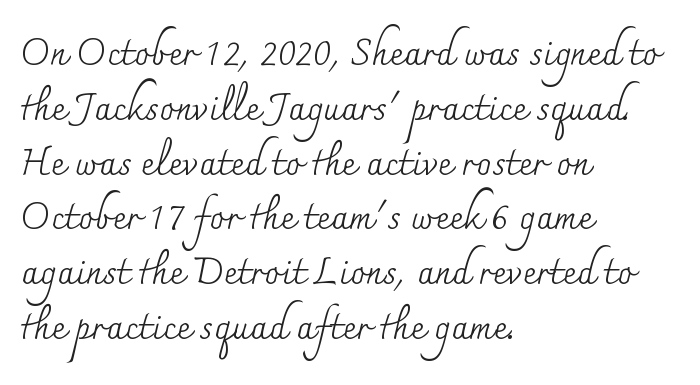
Q: Is the text bold? A: No.
Q: Is the text italic (slanted)? A: Yes.
Q: Is the typeface a serif or a sans-serif typeface? A: Serif.
Q: Is the text underlined? A: No.
Q: How is the paragraph aligned? A: Left-aligned.
Q: Is the spacing between letters normal or unusually wide? A: Normal.
Q: Is the spacing between lines tight, normal or loose? A: Normal.
Q: Width (condensed, normal, or wide)? A: Normal.
Q: Stroke contrast? A: Medium.
Q: x-height? A: Small.
Q: Monospaced? A: No.
